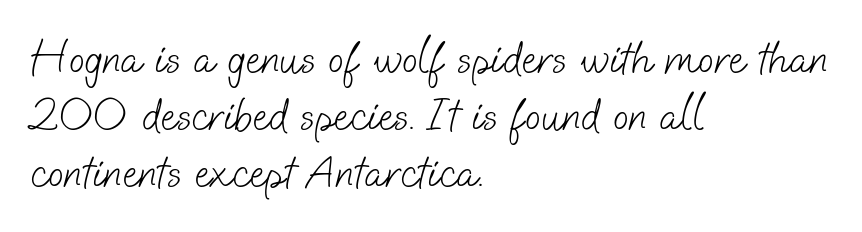
{"serif": "no", "bold": "no", "weight": "light", "width": "normal", "stroke_contrast": "low", "x_height": "small", "monospaced": "no", "underline": "no", "align": "left", "line_spacing_ratio": 1.24, "letter_spacing": "normal", "letter_spacing_em": 0.0, "glyph_px": 46}
